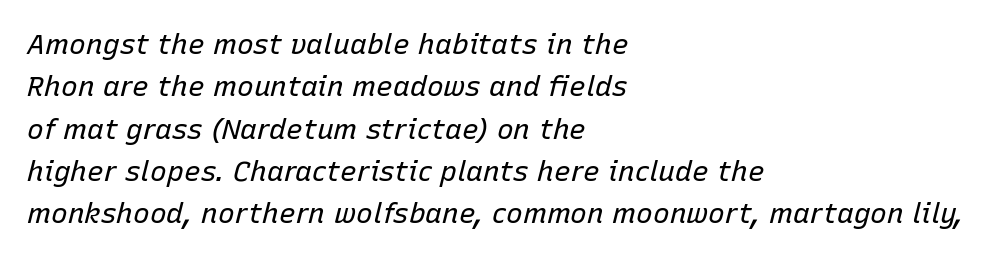
Evenly set lines give the paragraph a standard silhouette. Is the type heavy? It reads as light-to-regular instead. How are the letters spaced? Ordinarily, with no added tracking. The specimen reads as italic at a glance. Here the designer chose a conventional face with non-uniform glyph widths. Check the space under the baseline: it is left empty.
